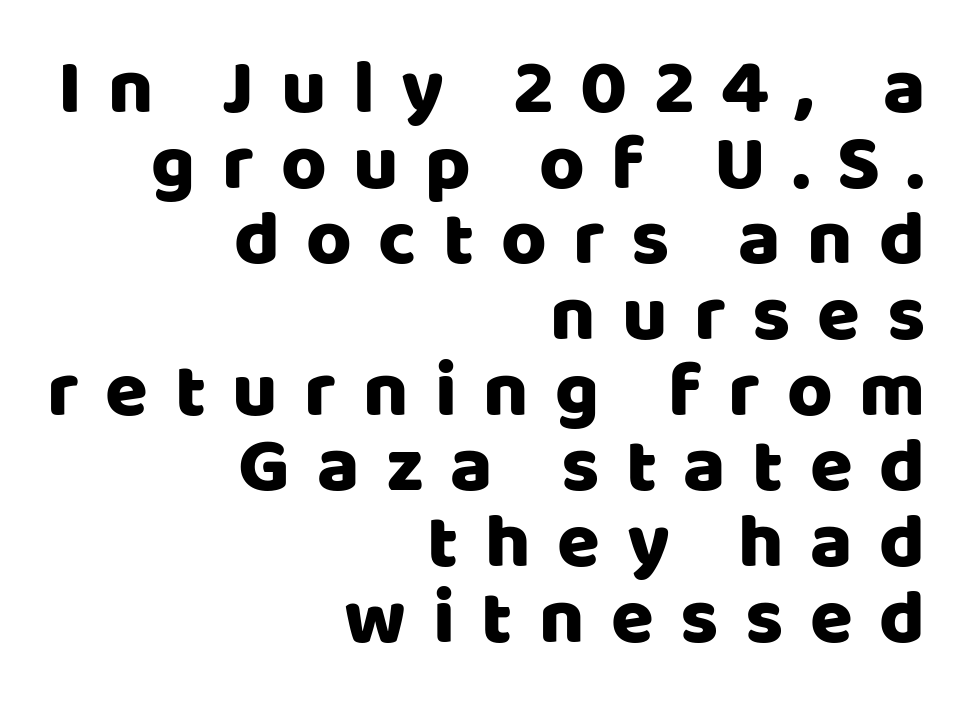
The image shows 78 px sans-serif type, upright; set right-aligned, tight line spacing (0.97x), unusually wide letter spacing (+0.34 em), not underlined; low stroke contrast and a large x-height.
